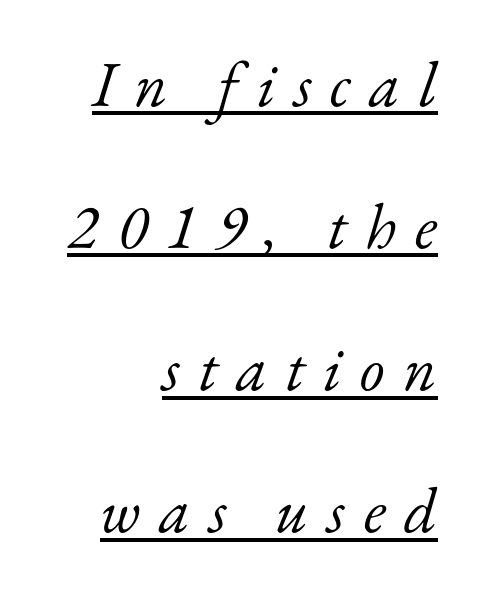
Stem width sits at or under what a default text font uses. In designer terms, the underline attribute is active on this setting. A typesetter would call this proportional, since set widths differ per character. Layout note: lines flush right. What kind of face is this? One with serifs. How are the letters spaced? Widely, with obvious added tracking.
